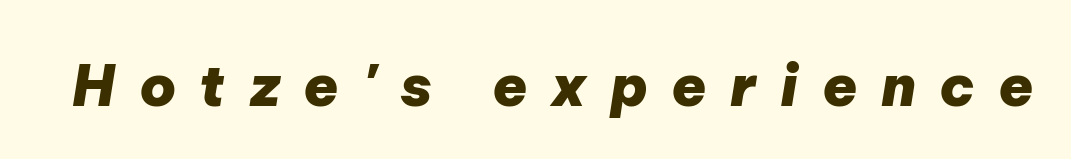
The image shows 57 px heavy type, italic (leaning right); set unusually wide letter spacing (+0.41 em), not underlined; low stroke contrast and a medium x-height.
